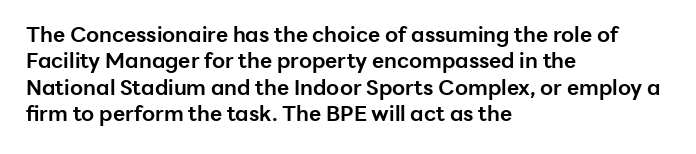
What weight is shown? A full bold with thick strokes. The lettering holds an erect, upright posture throughout. Plain, unruled lines of type. The rendering keeps characters at their native spacing. Leading: standard.
